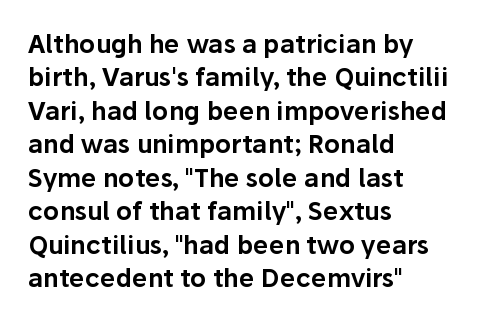
Students, observe: this is what conventionally led text looks like. Observe the ordinary spacing: letters are neighbours, not strangers. Designer's note — italics off, roman on. The specimen omits any rule beneath the text block's lines.
